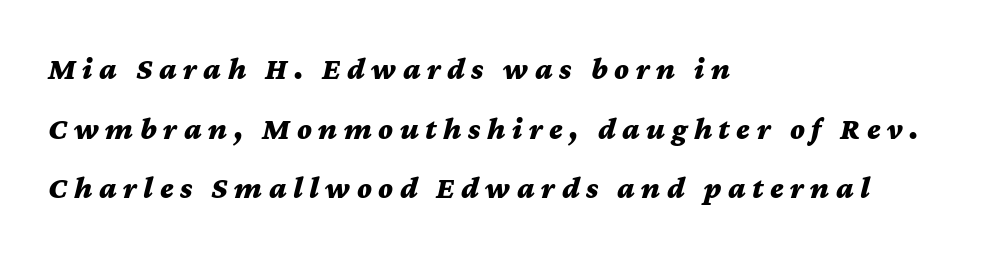
The line-height multiplier appears high, well above default. The type is letterspaced generously, with wide tracking. Decoration check: the copy has no underline. Layout note: lines flush left. Proportional: the letters do not fall into vertical columns.
